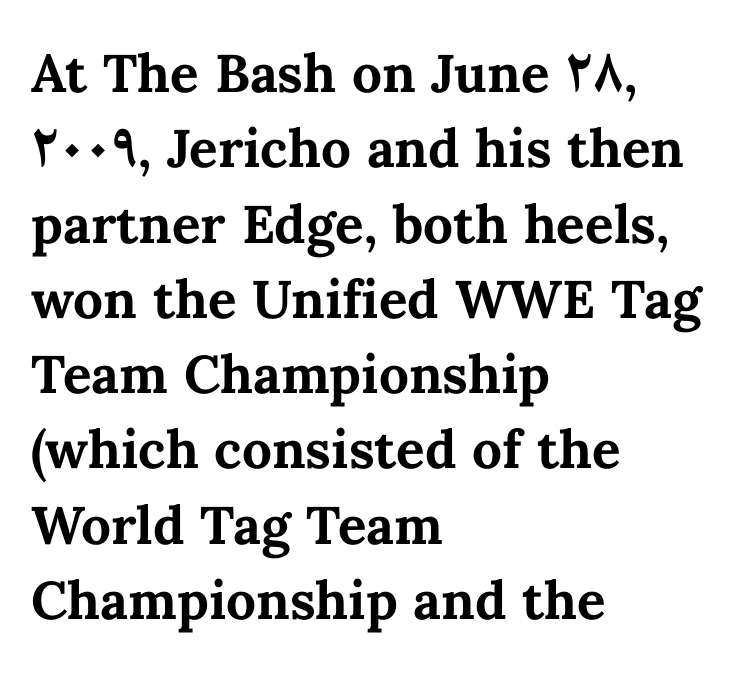
Q: Is the text bold? A: Yes.
Q: Is the text italic (slanted)? A: No, it is upright.
Q: Is the text underlined? A: No.
Q: How is the paragraph aligned? A: Left-aligned.
Q: Is the spacing between letters normal or unusually wide? A: Normal.
Q: Is the spacing between lines tight, normal or loose? A: Normal.
Q: Width (condensed, normal, or wide)? A: Normal.
Q: Stroke contrast? A: Medium.
Q: x-height? A: Medium.
Q: Monospaced? A: No.
